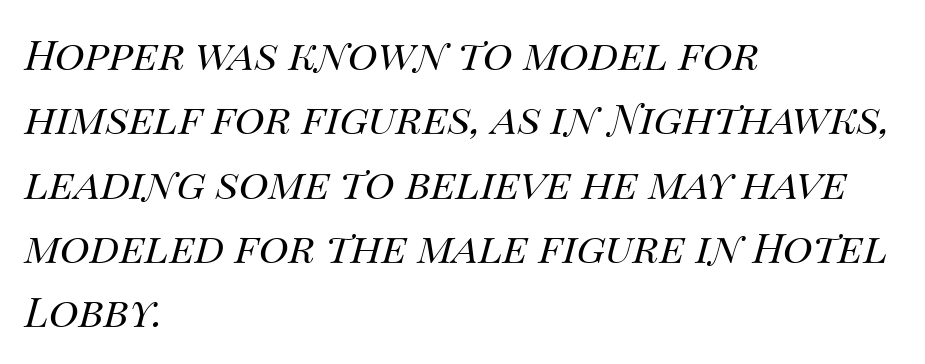
This reads as an unemphasized weight, regular at the heaviest. It's the slanting kind of type. Horizontally, the lines are justified to the leading edge only. Character widths vary here, with narrow letters taking less room than wide ones. Short note: letters normally spaced. Type without underlining.
